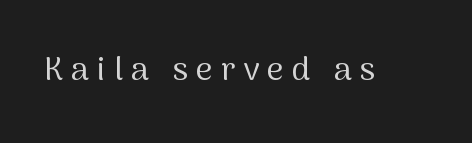
A typesetter would call this proportional, since set widths differ per character. Font category for this specimen: sans-serif. A typesetter would call this heavily tracked-out type. Ascenders rise straight up at ninety degrees. Think standard paragraph weight, or any step lighter than that. The baseline area is clear.
